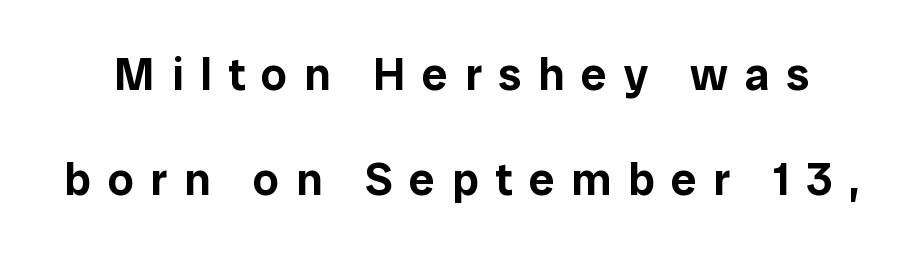
{"serif": "no", "italic": "no", "width": "normal", "stroke_contrast": "low", "x_height": "medium", "monospaced": "no", "underline": "no", "line_spacing": "loose", "line_spacing_ratio": 2.28, "letter_spacing": "wide", "letter_spacing_em": 0.36, "glyph_px": 46}
